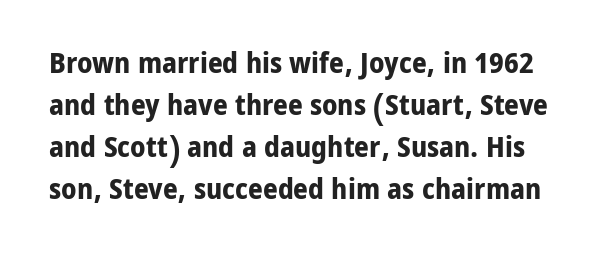
Q: Is the text bold? A: Yes.
Q: Is the text italic (slanted)? A: No, it is upright.
Q: Is the typeface a serif or a sans-serif typeface? A: Sans-serif.
Q: Is the text underlined? A: No.
Q: Is the spacing between letters normal or unusually wide? A: Normal.
Q: Is the spacing between lines tight, normal or loose? A: Normal.
Q: Width (condensed, normal, or wide)? A: Normal.
Q: Stroke contrast? A: Low.
Q: x-height? A: Medium.
Q: Monospaced? A: No.
